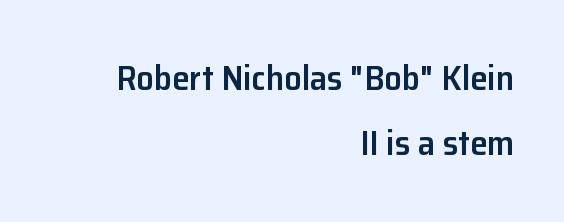
Q: Is the text bold? A: Semi-bold.
Q: Is the text italic (slanted)? A: No, it is upright.
Q: Is the typeface a serif or a sans-serif typeface? A: Sans-serif.
Q: Is the text underlined? A: No.
Q: How is the paragraph aligned? A: Right-aligned.
Q: Is the spacing between letters normal or unusually wide? A: Normal.
Q: Width (condensed, normal, or wide)? A: Normal.
Q: Stroke contrast? A: Low.
Q: x-height? A: Medium.
Q: Monospaced? A: No.
